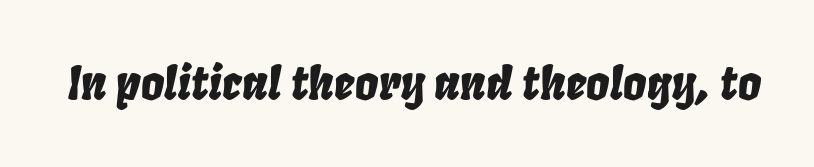
Q: Is the text italic (slanted)? A: Yes, it leans right by about 8 degrees.
Q: Is the text underlined? A: No.
Q: Is the spacing between letters normal or unusually wide? A: Normal.
Q: Width (condensed, normal, or wide)? A: Condensed.
Q: Stroke contrast? A: Low.
Q: x-height? A: Large.
Q: Monospaced? A: No.
